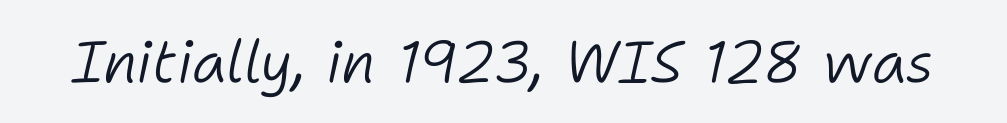
The image shows 58 px light type, italic (leaning right); set normal letter spacing, not underlined; low stroke contrast and a medium x-height.
